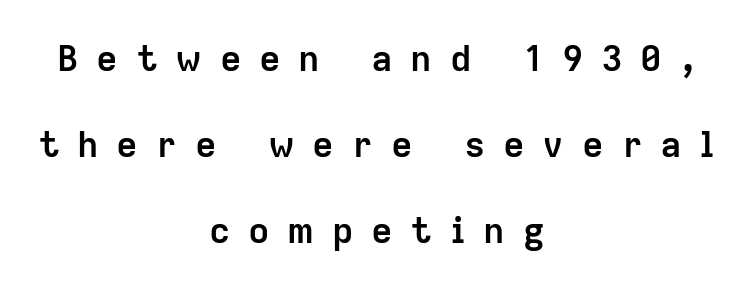
The image shows 36 px semibold sans-serif type, upright; set centered, loose line spacing (2.39x), unusually wide letter spacing (+0.49 em), not underlined; low stroke contrast and a medium x-height.
